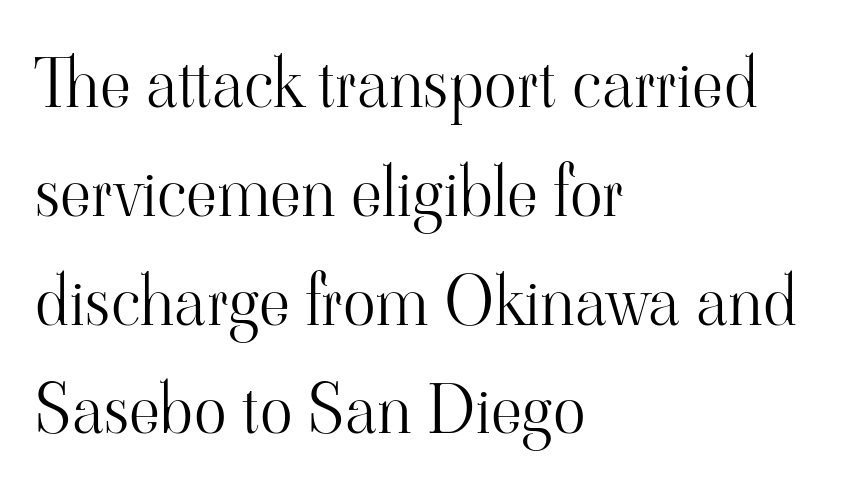
The image shows 68 px light serif type, upright; set left-aligned, normal line spacing (1.6x), normal letter spacing, not underlined; high stroke contrast and a small x-height.
